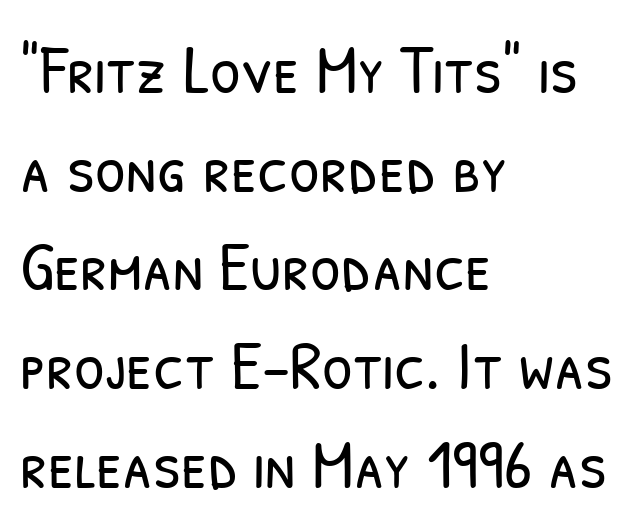
Alignment: flush left. Character widths vary here, with narrow letters taking less room than wide ones. The gap between lines stays unmarked. Tracking here is standard; glyphs follow each other at the usual distance. The rows are spaced the way most documents space them.
